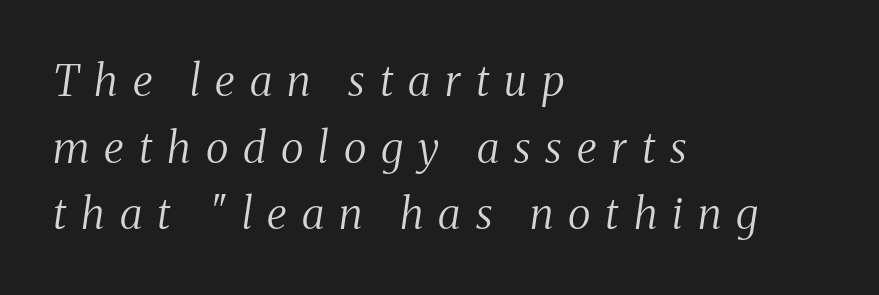
Unbolded letterforms with no extra heft. Looks like regular typesetting: each glyph gets only the width it needs. The glyphs are unaccompanied by any horizontal stroke below them. Every row of glyphs begins at an identical x-position on the left.
